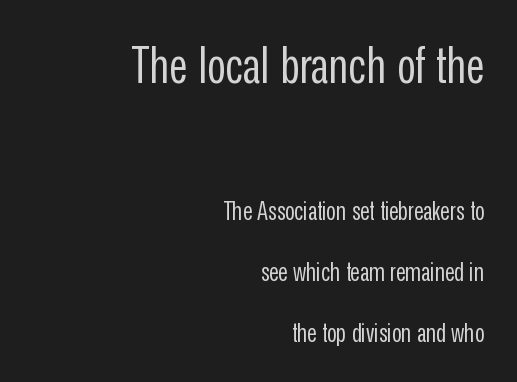
Q: Is the text bold? A: No.
Q: Is the text italic (slanted)? A: No, it is upright.
Q: Is the typeface a serif or a sans-serif typeface? A: Sans-serif.
Q: Is the text underlined? A: No.
Q: How is the paragraph aligned? A: Right-aligned.
Q: Is the spacing between letters normal or unusually wide? A: Normal.
Q: Is the spacing between lines tight, normal or loose? A: Loose.
Q: Which block of text is set in a larger size, the first (top) or the second (bottom)? A: The first (top) one.
Q: Width (condensed, normal, or wide)? A: Condensed.
Q: Stroke contrast? A: Low.
Q: x-height? A: Medium.
Q: Monospaced? A: No.
